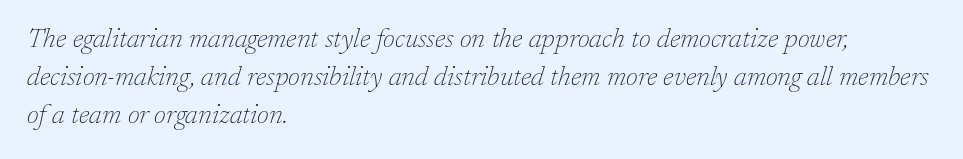
The image shows 27 px text type, italic (leaning right); set left-aligned, normal line spacing (1.41x), normal letter spacing, not underlined.
